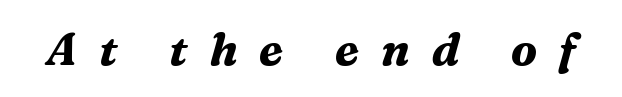
Q: Is the text bold? A: Yes.
Q: Is the text italic (slanted)? A: Yes, it leans right by about 16 degrees.
Q: Is the typeface a serif or a sans-serif typeface? A: Serif.
Q: Is the text underlined? A: No.
Q: Is the spacing between letters normal or unusually wide? A: Unusually wide.
Q: Width (condensed, normal, or wide)? A: Normal.
Q: Stroke contrast? A: Medium.
Q: x-height? A: Medium.
Q: Monospaced? A: No.
